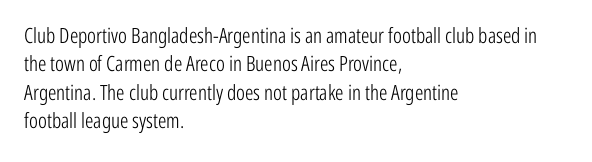
Evenly set lines give the paragraph a standard silhouette. Students, note that the glyphs here touch the page at normal intervals. In terms of posture, this sample is upright. Typeset ragged right — the left edge is the straight one.
